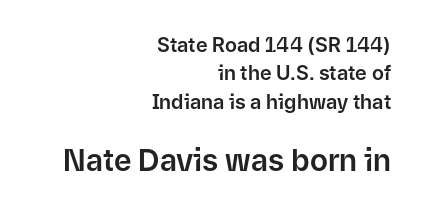
Compared with typical paragraphs, the rows here are spaced about the same. The rendering uses natural spacing where letterforms have individual widths. The passage shown is typeset with a sans-serif family. A roman cut, with each character standing at attention. These lines stack with their right ends in a neat column.
